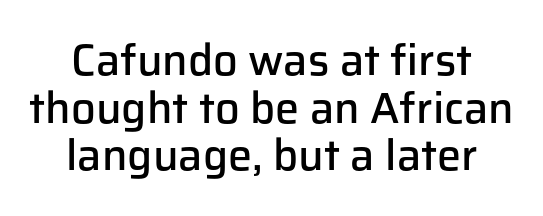
{"serif": "no", "italic": "no", "bold": "semi", "weight": "semibold", "width": "normal", "stroke_contrast": "low", "x_height": "medium", "monospaced": "no", "underline": "no", "align": "center", "line_spacing": "tight", "line_spacing_ratio": 1.11, "letter_spacing": "normal", "letter_spacing_em": 0.0, "glyph_px": 43}
